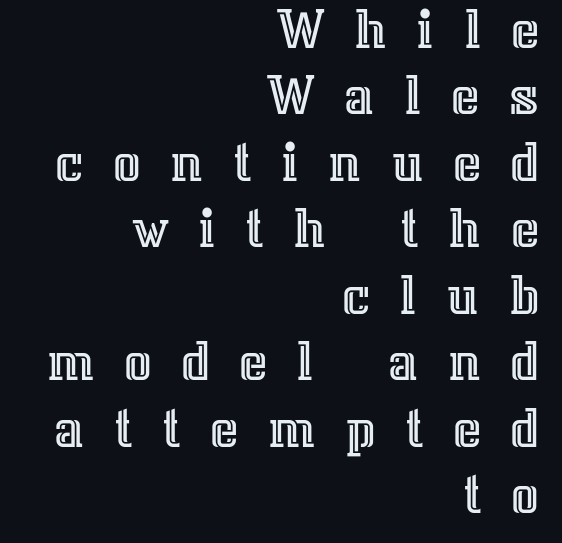
The image shows 61 px text type, upright; set right-aligned, tight line spacing (1.09x), unusually wide letter spacing (+0.48 em), not underlined; a medium x-height.
